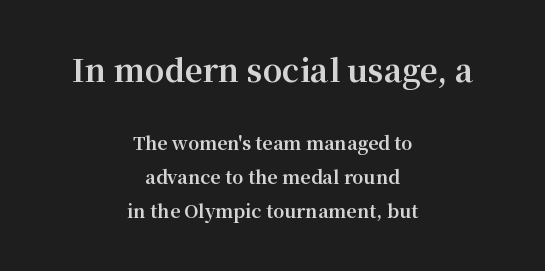
Q: Is the text bold? A: Yes.
Q: Is the text italic (slanted)? A: No, it is upright.
Q: Is the typeface a serif or a sans-serif typeface? A: Serif.
Q: Is the text underlined? A: No.
Q: How is the paragraph aligned? A: Centered.
Q: Is the spacing between letters normal or unusually wide? A: Normal.
Q: Which block of text is set in a larger size, the first (top) or the second (bottom)? A: The first (top) one.
Q: Width (condensed, normal, or wide)? A: Normal.
Q: Stroke contrast? A: Medium.
Q: x-height? A: Medium.
Q: Monospaced? A: No.
